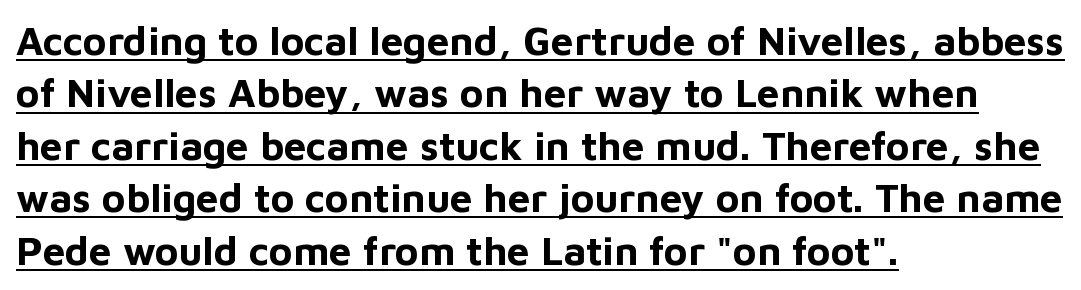
{"serif": "no", "italic": "no", "bold": "yes", "weight": "bold", "width": "normal", "stroke_contrast": "low", "x_height": "medium", "monospaced": "no", "underline": "yes", "align": "left", "line_spacing": "normal", "line_spacing_ratio": 1.31, "letter_spacing": "normal", "letter_spacing_em": 0.0, "glyph_px": 40}
